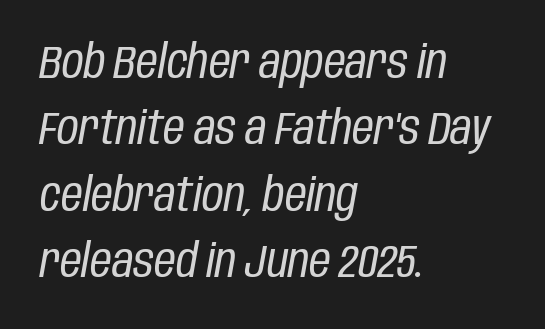
{"italic": "yes", "lean": "right", "slant_degrees": 10, "bold": "no", "weight": "regular", "width": "condensed", "stroke_contrast": "low", "x_height": "large", "monospaced": "no", "underline": "no", "align": "left", "line_spacing": "normal", "line_spacing_ratio": 1.41, "letter_spacing": "normal", "letter_spacing_em": 0.0, "glyph_px": 47}
